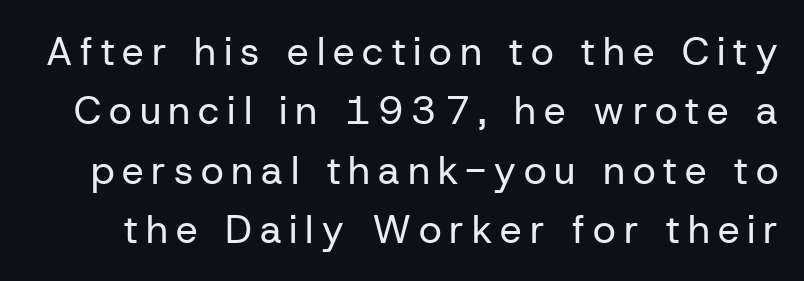
Q: Is the text bold? A: No.
Q: Is the text italic (slanted)? A: No, it is upright.
Q: Is the typeface a serif or a sans-serif typeface? A: Sans-serif.
Q: Is the text underlined? A: No.
Q: Is the spacing between letters normal or unusually wide? A: Unusually wide.
Q: Is the spacing between lines tight, normal or loose? A: Normal.
Q: Width (condensed, normal, or wide)? A: Normal.
Q: Stroke contrast? A: Low.
Q: x-height? A: Medium.
Q: Monospaced? A: No.
